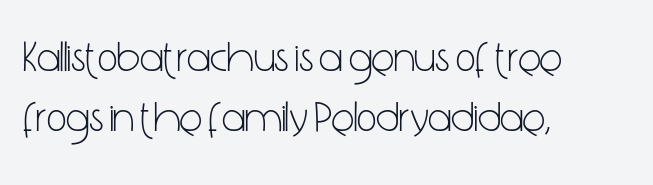
Are there feet on the stems? There aren't — it's a sans. Honestly, the letter spacing is just normal — you wouldn't notice it. Any mark beneath the type? The region is blank. Think standard paragraph weight, or any step lighter than that. Tall strokes in this sample are plumb rather than angled.
